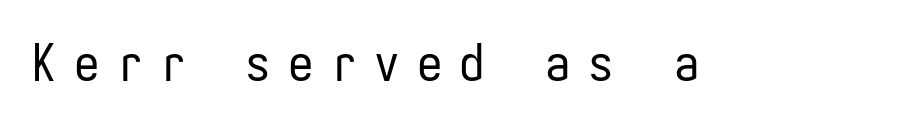
The image shows 51 px regular-weight, condensed sans-serif type, upright, monospaced; set unusually wide letter spacing (+0.34 em), not underlined; low stroke contrast and a medium x-height.
